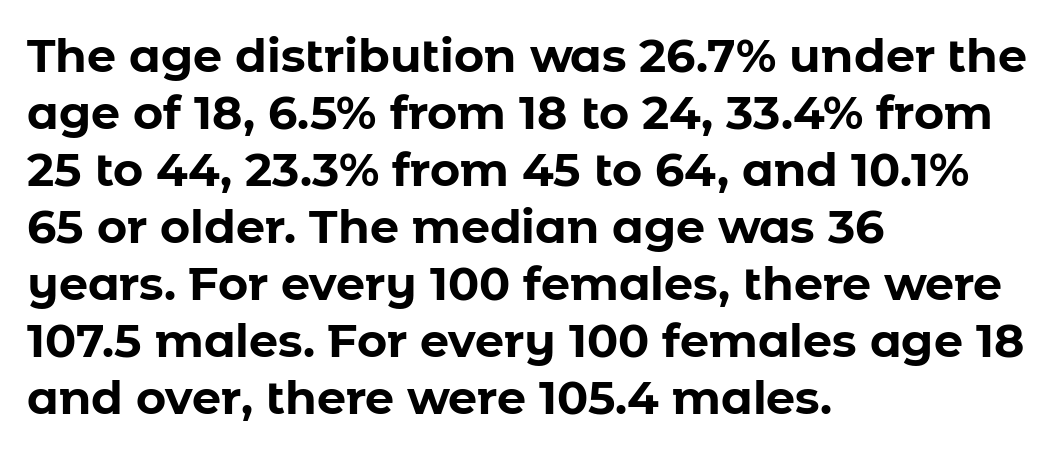
Designer's note — italics off, roman on. Check where the strokes stop: nothing finishes them off — pure sans. Heavy, bold letterforms. This sample is left-justified, so line endings fall wherever the words run out. Each letter keeps its own natural width here, so spacing adapts to shape.
